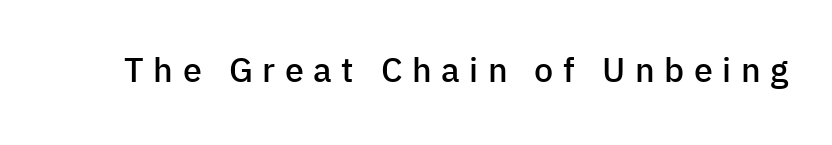
The image shows 34 px semibold sans-serif type, upright; set unusually wide letter spacing (+0.28 em), not underlined; low stroke contrast and a medium x-height.
